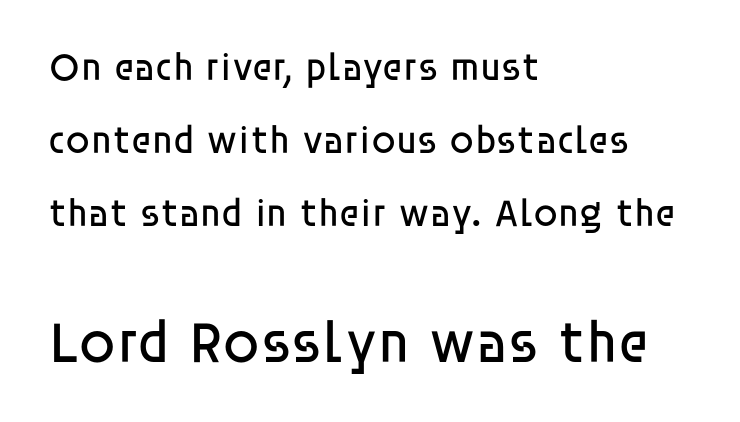
Lines of text with bare space underneath. This is sans-serif lettering, the kind often seen on screens and signage. Which chunk is bigger? The second one — the bottom block dwarfs the top. Every character sits straight up, as roman type does.
